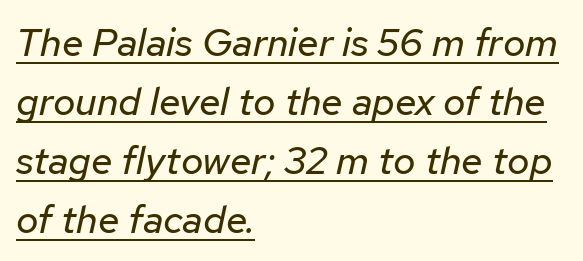
The image shows 39 px regular-weight type, italic (leaning right); set left-aligned, normal line spacing (1.51x), normal letter spacing, underlined; low stroke contrast and a medium x-height.
